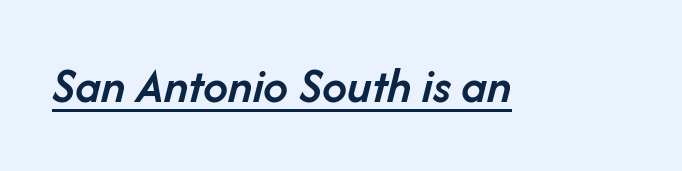
The image shows 50 px semibold type, italic (leaning right); set normal letter spacing, underlined; low stroke contrast and a medium x-height.
